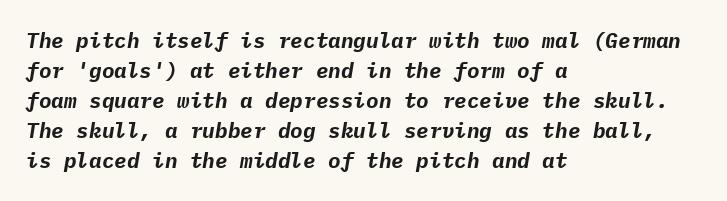
The image shows 21 px bold type, italic (leaning right); set left-aligned, normal line spacing (1.43x), normal letter spacing, not underlined.
